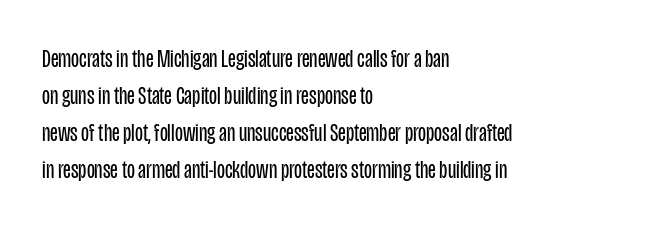
{"italic": "no", "bold": "no", "underline": "no", "align": "left", "line_spacing": "normal", "line_spacing_ratio": 1.42, "letter_spacing": "normal", "letter_spacing_em": 0.0, "glyph_px": 26}
